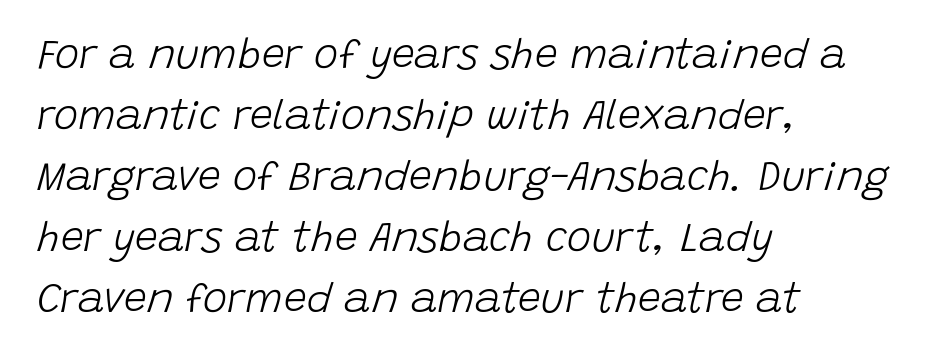
Q: Is the text bold? A: No.
Q: Is the text italic (slanted)? A: Yes, it leans right by about 15 degrees.
Q: Is the text underlined? A: No.
Q: How is the paragraph aligned? A: Left-aligned.
Q: Is the spacing between letters normal or unusually wide? A: Normal.
Q: Is the spacing between lines tight, normal or loose? A: Normal.
Q: Width (condensed, normal, or wide)? A: Normal.
Q: Stroke contrast? A: Low.
Q: x-height? A: Large.
Q: Monospaced? A: No.
